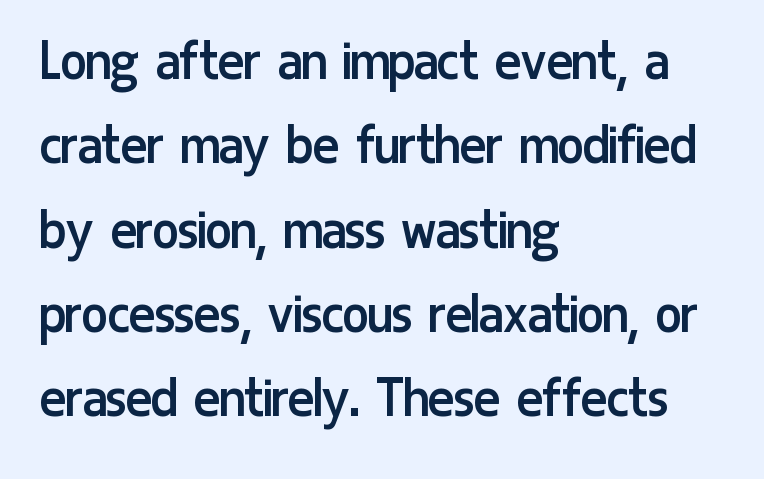
This is roman type, the default non-slanted kind. Spacing between characters is what you'd get straight out of the box. Just letters on the line, the space beneath them empty. A student would call this left alignment; a typographer would say flush left, rag right. Regarding leading, the lines here are spaced in the standard way.
